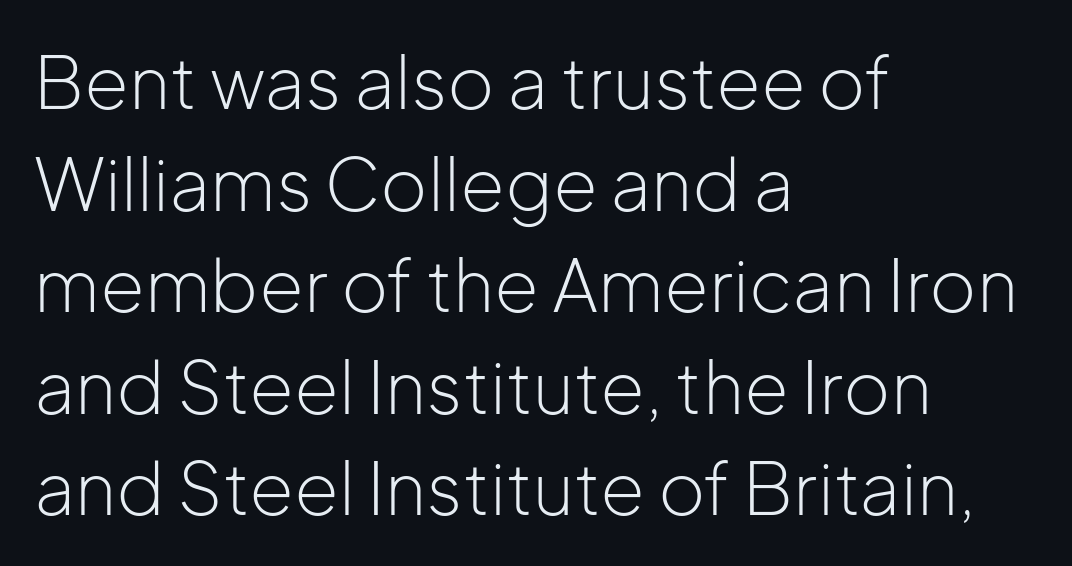
The image shows 72 px light sans-serif type, upright; set left-aligned, normal line spacing (1.41x), normal letter spacing, not underlined; low stroke contrast and a medium x-height.
